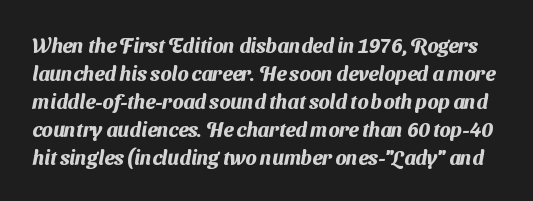
The image shows 20 px bold type; set normal line spacing (1.4x), normal letter spacing, not underlined.
